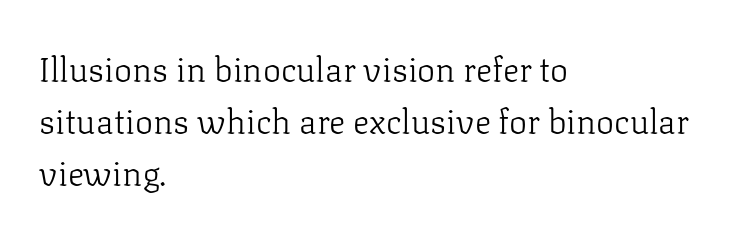
The image shows 34 px light serif type, upright; set left-aligned, normal line spacing (1.53x), normal letter spacing, not underlined; low stroke contrast and a medium x-height.
